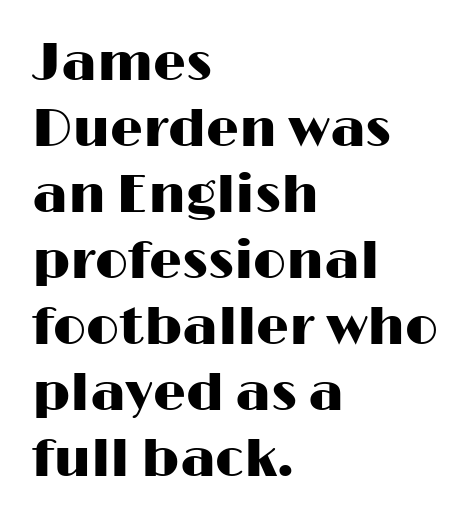
The letters sit at their default tracking, neither squeezed nor spread. Here the designer chose a conventional face with non-uniform glyph widths. Rows of type keep a routine distance in the vertical direction. You can tell from the bare stems that sans-serif type was used. Where is the straight margin? On the left. Is there any slant? The stems are plumb.
